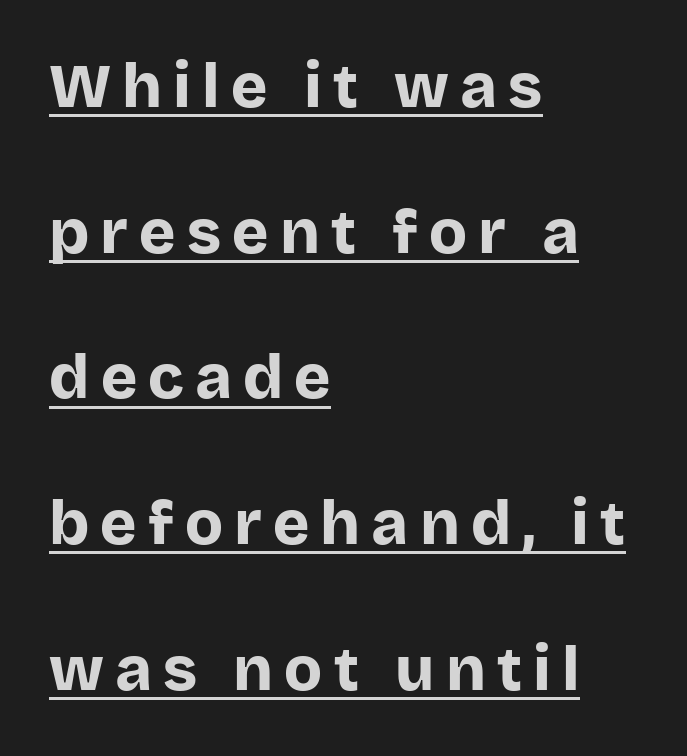
Q: Is the text bold? A: Yes.
Q: Is the text italic (slanted)? A: No, it is upright.
Q: Is the typeface a serif or a sans-serif typeface? A: Sans-serif.
Q: Is the text underlined? A: Yes.
Q: How is the paragraph aligned? A: Left-aligned.
Q: Is the spacing between lines tight, normal or loose? A: Loose.
Q: Width (condensed, normal, or wide)? A: Normal.
Q: Stroke contrast? A: Low.
Q: x-height? A: Large.
Q: Monospaced? A: No.
